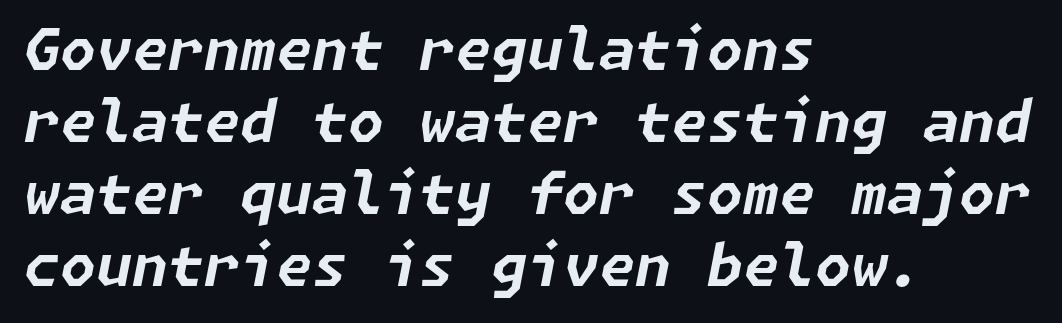
Alignment: flush left. The font is running at its bold setting. Does the lettering tilt? It does — this is italic. Nothing unusual about the tracking: characters are spaced as the font intends.
